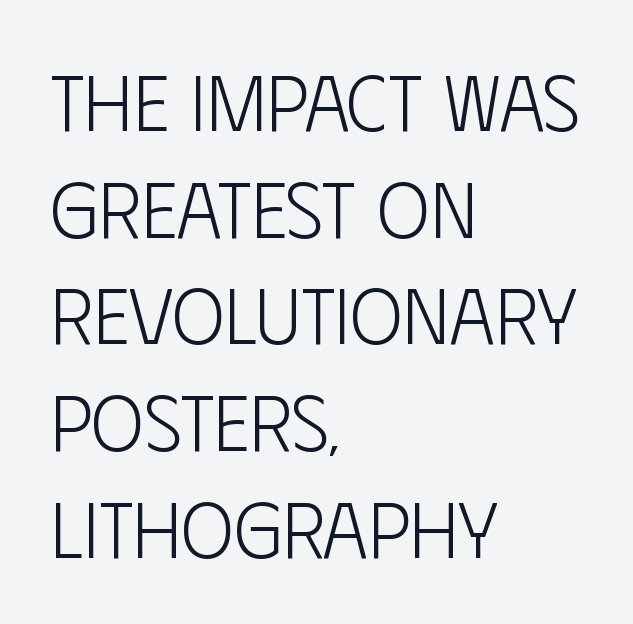
A sans-serif font was chosen for this passage. Typeset ragged right — the left edge is the straight one. The rendering uses natural spacing where letterforms have individual widths. Honestly, the letter spacing is just normal — you wouldn't notice it.
